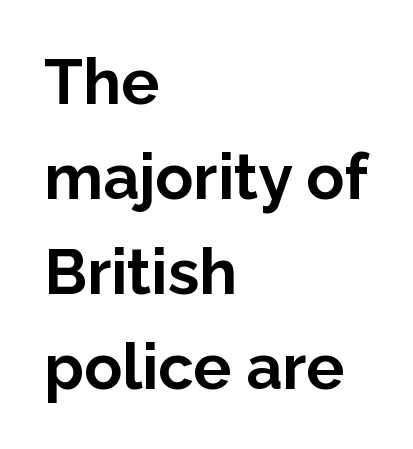
{"serif": "no", "italic": "no", "bold": "yes", "weight": "bold", "width": "normal", "stroke_contrast": "low", "x_height": "medium", "monospaced": "no", "underline": "no", "align": "left", "line_spacing": "normal", "line_spacing_ratio": 1.51, "letter_spacing": "normal", "letter_spacing_em": 0.0, "glyph_px": 63}
